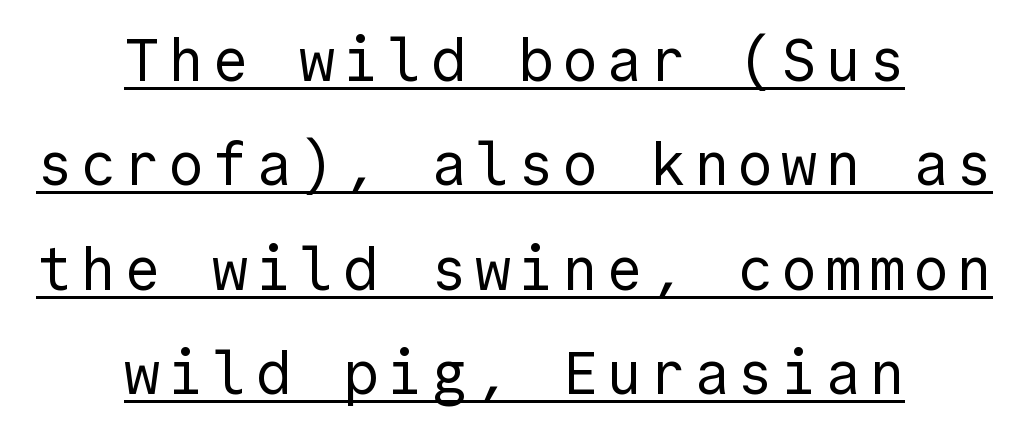
{"serif": "no", "italic": "no", "bold": "no", "weight": "regular", "width": "normal", "x_height": "medium", "underline": "yes", "align": "center", "line_spacing_ratio": 1.74, "glyph_px": 60}
